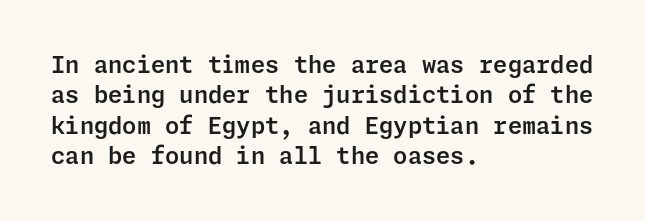
The face used here is rendered with its standard letterfit. These lines are set flush left with a ragged right edge. The glyphs are unaccompanied by any horizontal stroke below them. Normally led — the rows are evenly, conventionally spaced. Do the letters lean? They stand straight.
